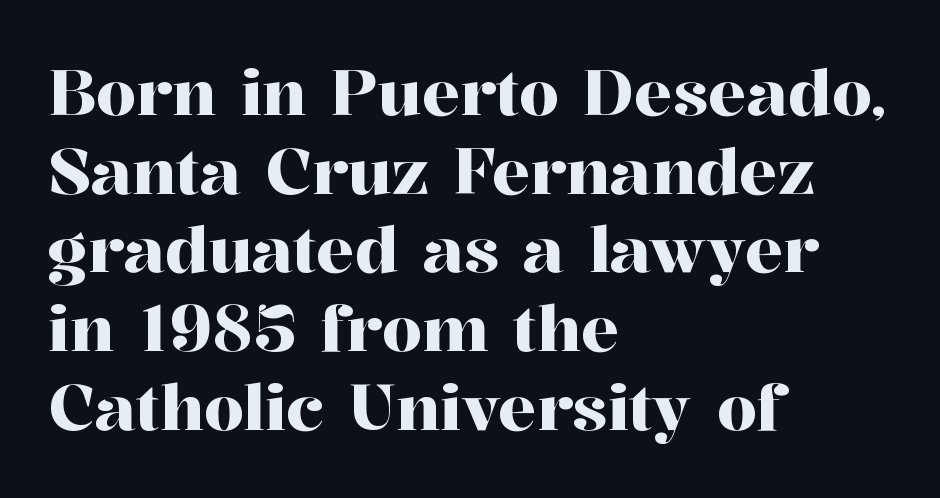
The image shows 64 px serif type, upright; set left-aligned, line spacing 1.23x, normal letter spacing, not underlined; high stroke contrast and a medium x-height.
